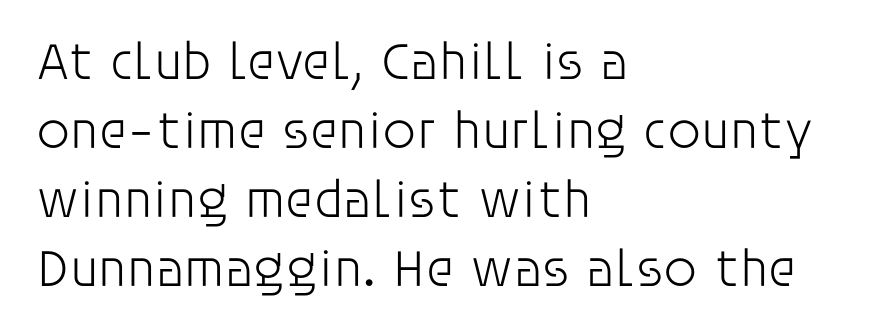
Unbolded letterforms with no extra heft. Italic: no, the glyphs are upright roman. Character widths vary here, with narrow letters taking less room than wide ones. Horizontally, the lines are justified to the leading edge only.
